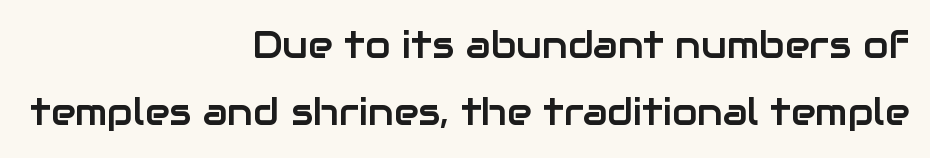
Q: Is the text italic (slanted)? A: No, it is upright.
Q: Is the typeface a serif or a sans-serif typeface? A: Sans-serif.
Q: Is the text underlined? A: No.
Q: How is the paragraph aligned? A: Right-aligned.
Q: Is the spacing between letters normal or unusually wide? A: Normal.
Q: Width (condensed, normal, or wide)? A: Normal.
Q: Stroke contrast? A: Low.
Q: x-height? A: Medium.
Q: Monospaced? A: No.
